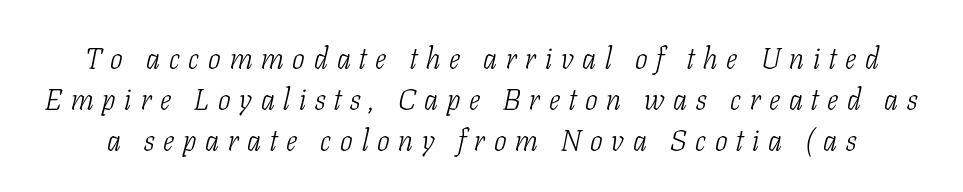
The tracking jumps out immediately: characters are airy and widely separated. Stems here are at most as thick as an everyday book face. Rendered with sloped, italic letterforms. To sum up the face: it has serifs. Glance below the letters and you will spot only blank space. The rows are spaced the way most documents space them.
